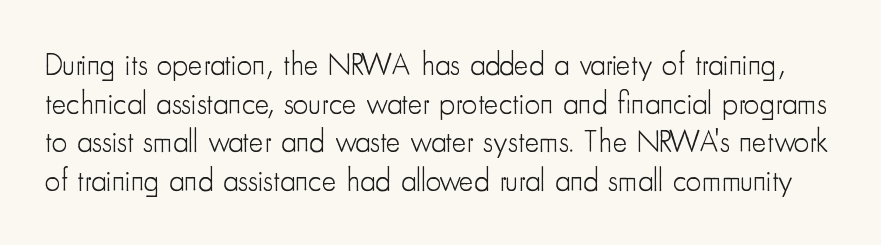
Does the lettering tilt? It doesn't — this is upright. Each word holds together tightly as a unit, with standard inter-letter gaps. The cut favours lightness, reaching ordinary text weight at its darkest. Baseline-to-baseline distance is the conventional proportion of letter height. The glyphs in this specimen are sans serif. Unmarked baselines from the first word to the last.
